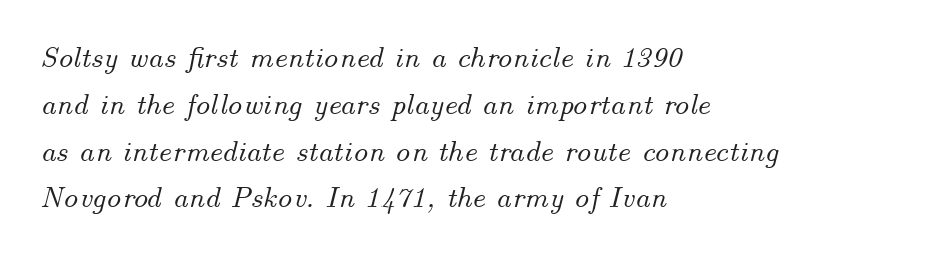
The image shows 30 px text type, italic (leaning right); set left-aligned, normal line spacing (1.56x), normal letter spacing, not underlined; medium stroke contrast and a small x-height.
